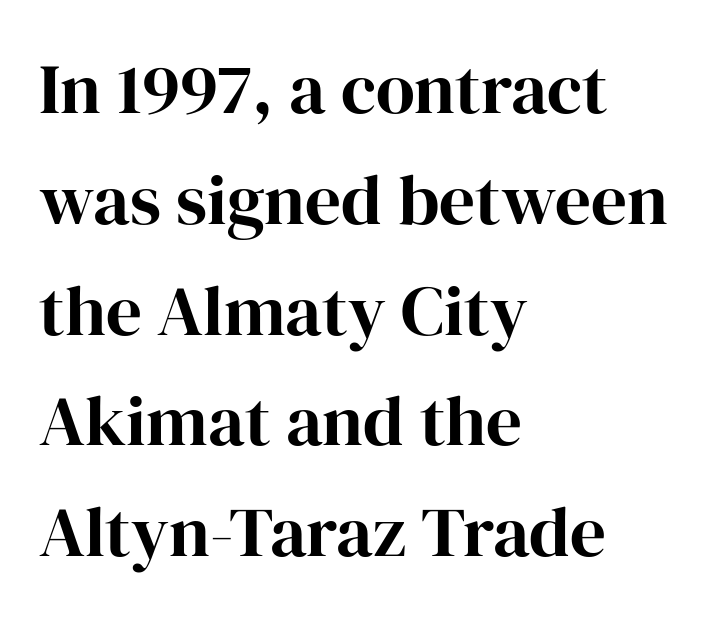
The image shows 71 px serif type, upright; set left-aligned, normal line spacing (1.56x), normal letter spacing, not underlined; high stroke contrast and a medium x-height.
